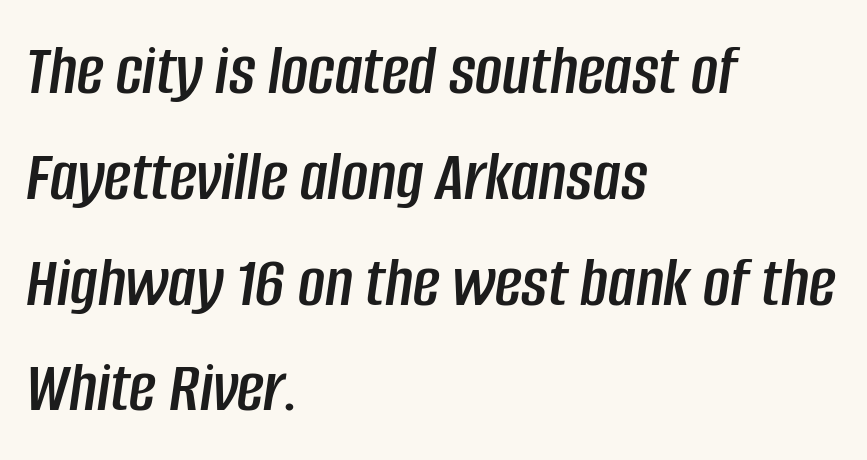
Q: Is the text italic (slanted)? A: Yes, it leans right by about 8 degrees.
Q: Is the text underlined? A: No.
Q: How is the paragraph aligned? A: Left-aligned.
Q: Is the spacing between letters normal or unusually wide? A: Normal.
Q: Is the spacing between lines tight, normal or loose? A: Normal.
Q: Width (condensed, normal, or wide)? A: Condensed.
Q: Stroke contrast? A: Low.
Q: x-height? A: Large.
Q: Monospaced? A: No.
